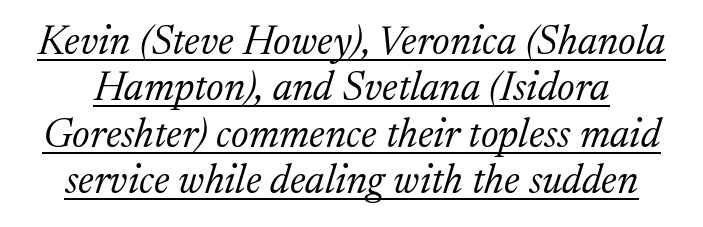
The image shows 41 px light serif type, italic (leaning right); set tight line spacing (1.13x), normal letter spacing, underlined; medium stroke contrast and a medium x-height.
